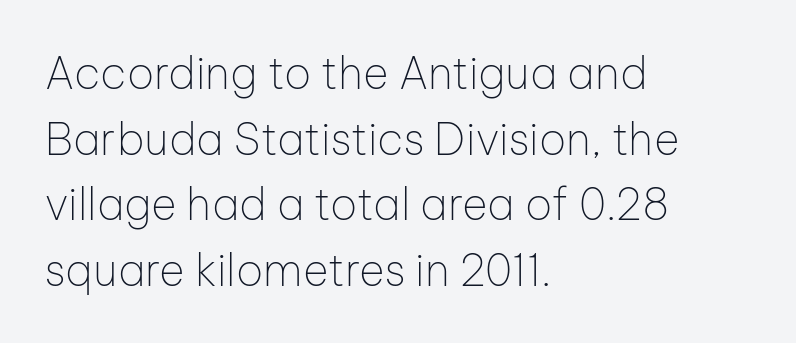
{"serif": "no", "italic": "no", "bold": "no", "weight": "thin", "width": "normal", "stroke_contrast": "low", "x_height": "medium", "monospaced": "no", "underline": "no", "align": "left", "line_spacing": "normal", "line_spacing_ratio": 1.49, "letter_spacing": "normal", "letter_spacing_em": 0.0, "glyph_px": 44}
